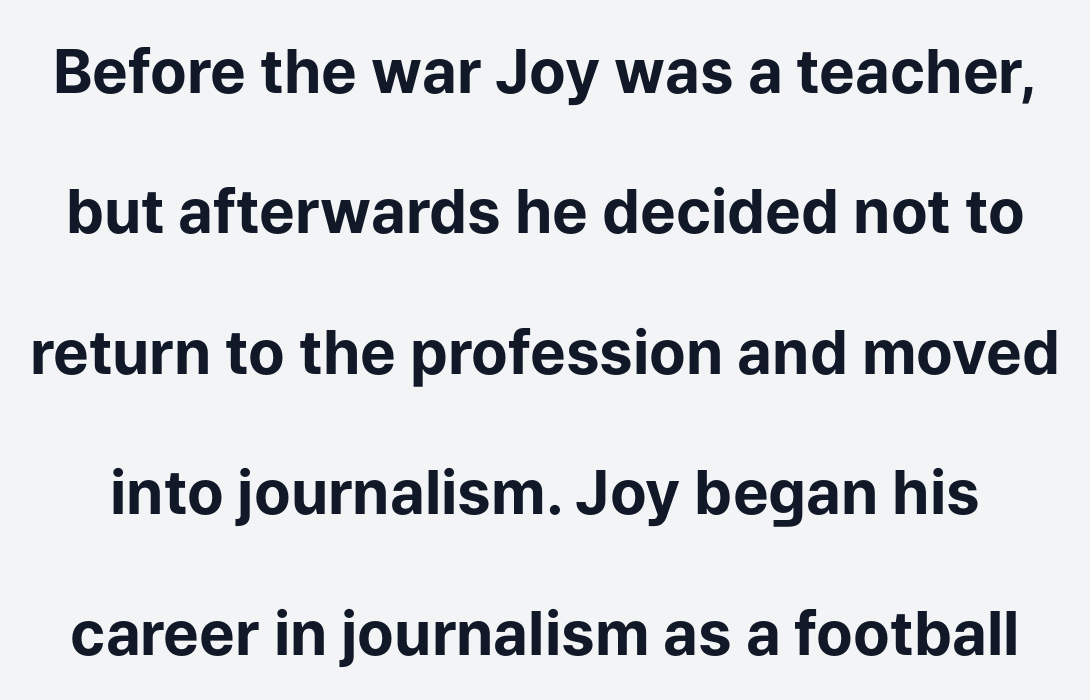
The image shows 60 px bold sans-serif type, upright; set loose line spacing (2.34x), normal letter spacing, not underlined; low stroke contrast and a medium x-height.
